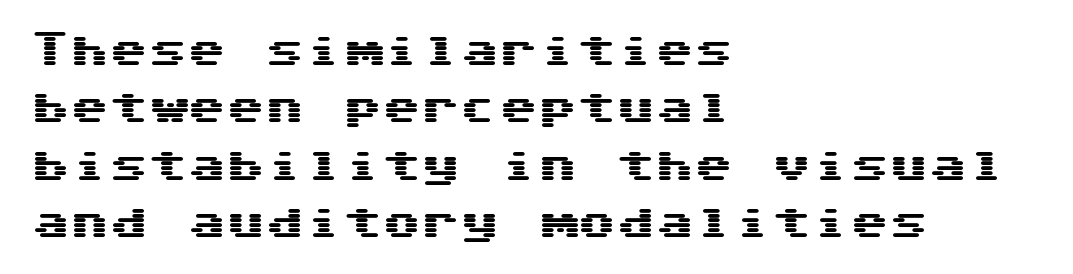
{"serif": "no", "italic": "no", "width": "wide", "stroke_contrast": "medium", "x_height": "medium", "underline": "no", "align": "left", "line_spacing": "normal", "line_spacing_ratio": 1.47, "letter_spacing": "normal", "letter_spacing_em": 0.0, "glyph_px": 39}
